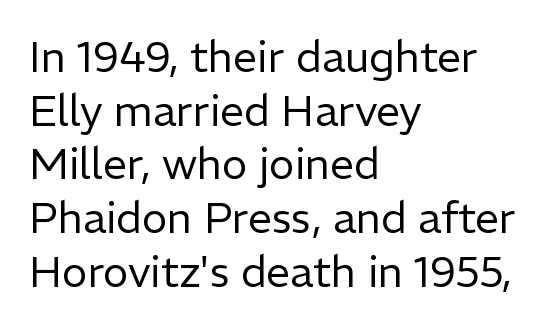
{"serif": "no", "italic": "no", "bold": "no", "weight": "regular", "width": "normal", "stroke_contrast": "low", "x_height": "medium", "monospaced": "no", "underline": "no", "align": "left", "line_spacing": "normal", "line_spacing_ratio": 1.25, "letter_spacing": "normal", "letter_spacing_em": 0.0, "glyph_px": 43}
